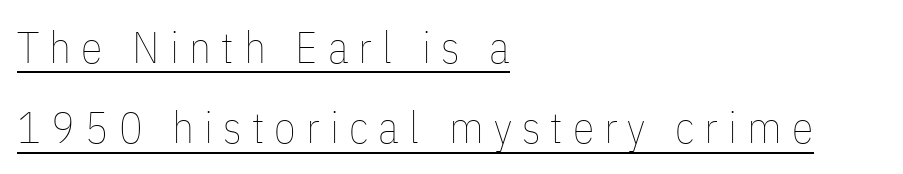
A typographer would call this underscored text. Unbolded letterforms with no extra heft. Looks like regular typesetting: each glyph gets only the width it needs. The horizontal fit of the characters is loose and conspicuously gappy. The type sits square on the baseline with zero lean. The compositor pushed each line to the left boundary.
